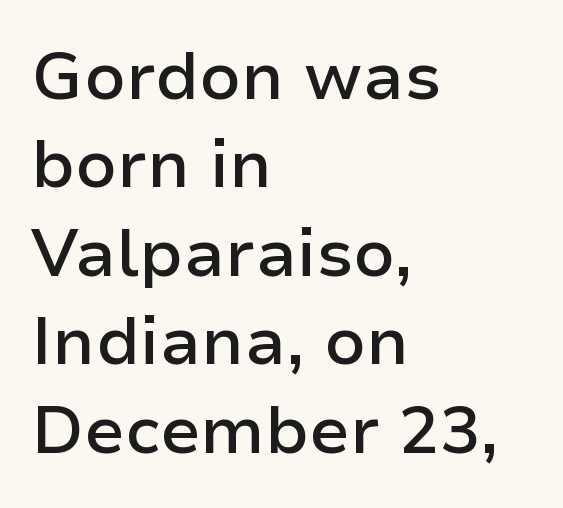
The image shows 67 px semibold sans-serif type, upright; set left-aligned, normal line spacing (1.32x), normal letter spacing, not underlined; low stroke contrast and a medium x-height.
